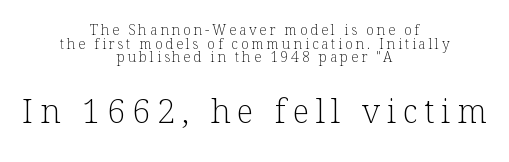
Line starts and ends both wander, symmetrically. Here the designer chose a conventional face with non-uniform glyph widths. These lines have a slow, spaced-out rhythm from letter to letter. Vertical spacing — tight. A quiet, ordinary-to-light weight characterises the typeface. The type family on display is of the serif kind.
